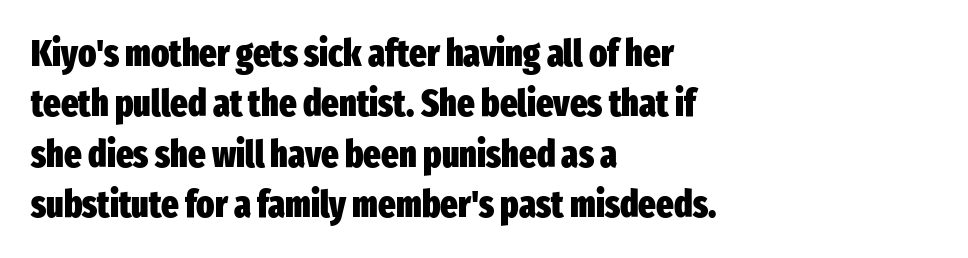
The letters carry no serifs — their stems end cleanly without finishing strokes. The passage is arranged the way most books set body copy — flush left. Default kerning and tracking; the words read as compact shapes. Is this a fixed-width face? No — the glyphs have proportional, varying widths. Summary of weight: heavy, a full bold. This sample uses an upright cut, with every glyph sitting square on the baseline.
